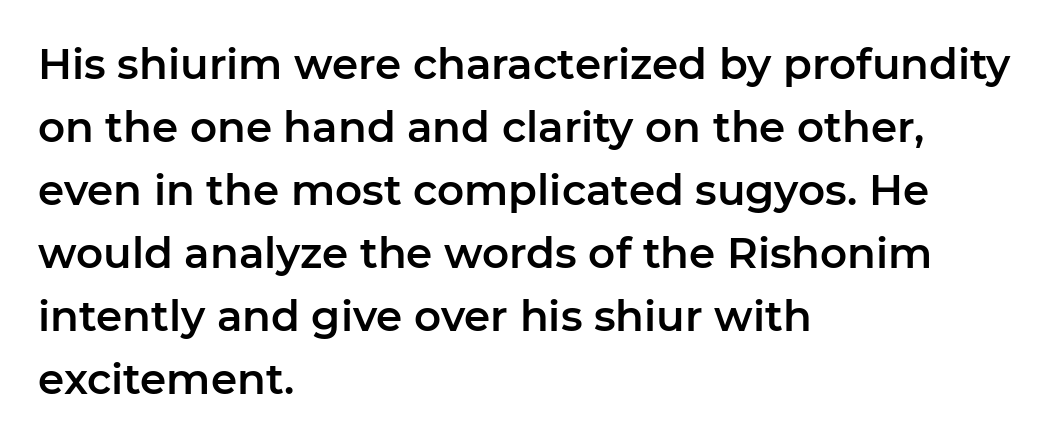
Do the characters align in a grid? No, the font is proportional. Letterform terminals end flat and unadorned throughout the passage. Tracking here is standard; glyphs follow each other at the usual distance. The glyphs are unaccompanied by any horizontal stroke below them.
